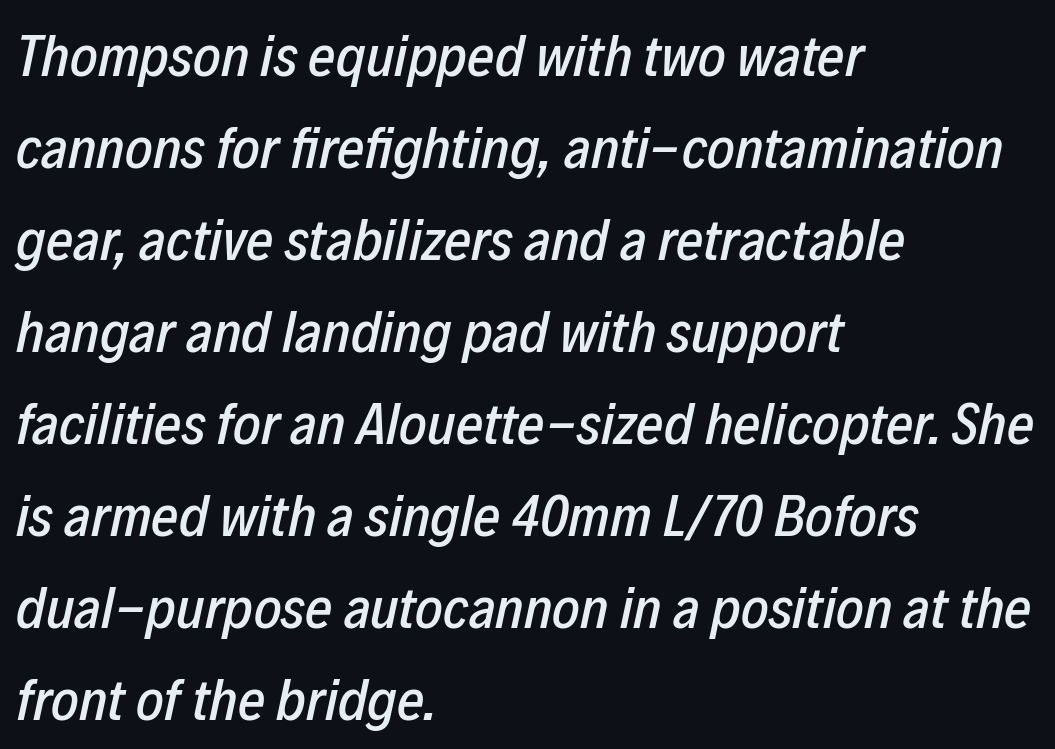
How would I describe the line gaps? Plain and ordinary. The passage shown leans; its letterforms are oblique. The paragraph shown leans on its left margin. Character widths vary here, with narrow letters taking less room than wide ones. The letters sit at their default tracking, neither squeezed nor spread. The baseline area is clear.
